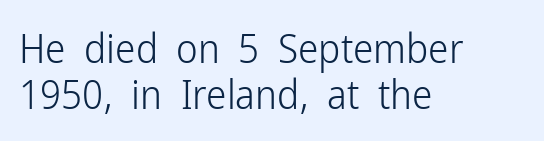
The image shows 41 px light, condensed sans-serif type, upright; set left-aligned, tight line spacing (1.11x), normal letter spacing, not underlined; low stroke contrast and a medium x-height.
